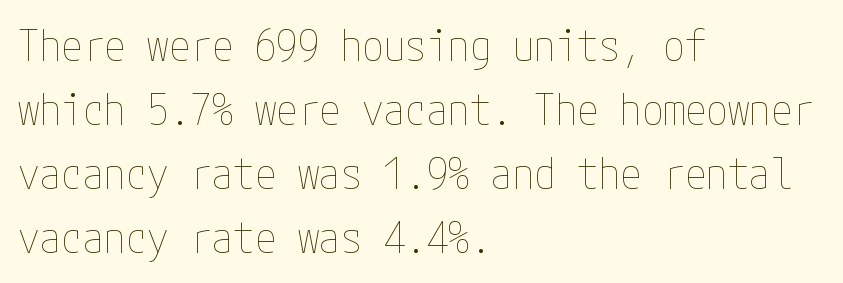
The image shows 43 px thin, condensed type, upright; set left-aligned, normal line spacing (1.49x), normal letter spacing, not underlined; low stroke contrast and a medium x-height.
